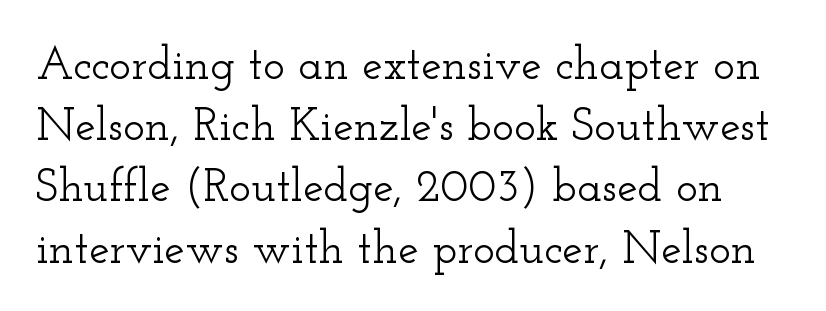
The image shows 46 px wide serif type, upright; set normal line spacing (1.33x), normal letter spacing, not underlined; low stroke contrast and a small x-height.
